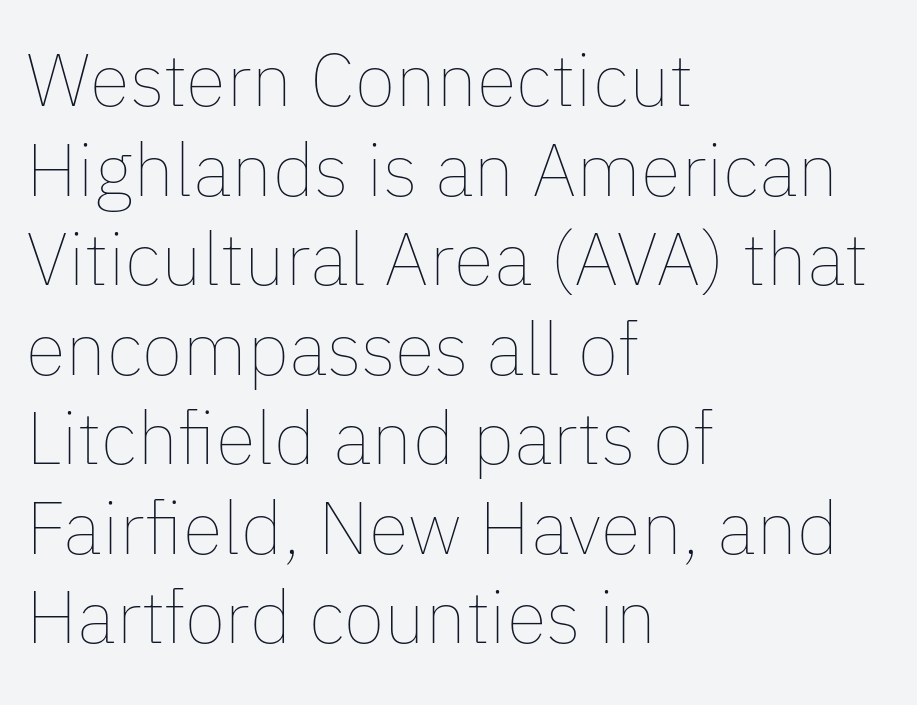
Q: Is the text bold? A: No.
Q: Is the text italic (slanted)? A: No, it is upright.
Q: Is the text underlined? A: No.
Q: How is the paragraph aligned? A: Left-aligned.
Q: Is the spacing between letters normal or unusually wide? A: Normal.
Q: Width (condensed, normal, or wide)? A: Normal.
Q: Stroke contrast? A: Low.
Q: x-height? A: Medium.
Q: Monospaced? A: No.
